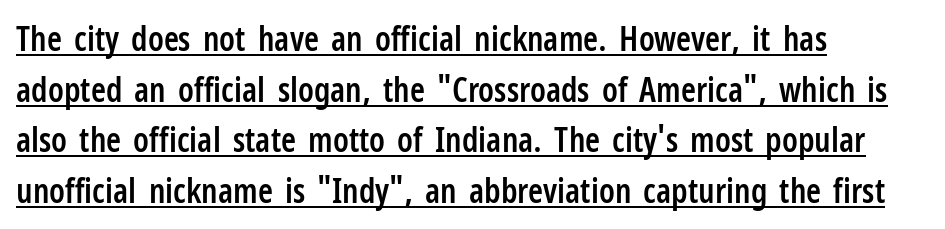
The paragraph shown leans on its left margin. Observe the absence of serifs on each vertical stroke in this sample. The face used here is proportionally spaced, like ordinary book or web type. Summary of weight: moderately heavy, a semibold. Ordinary non-slanted type is in use.
